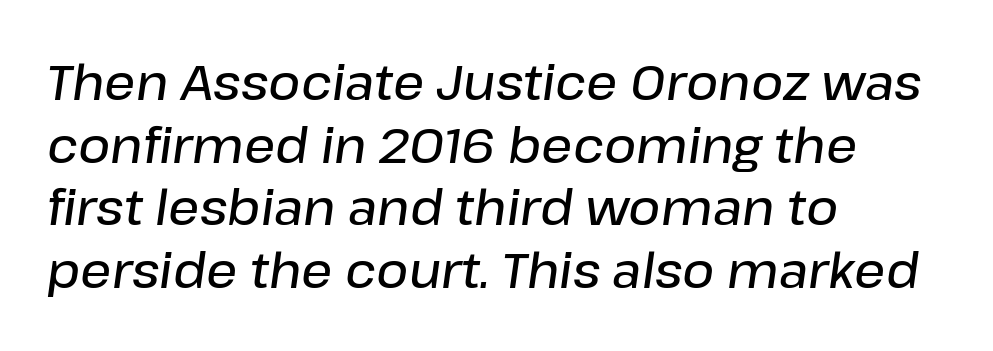
If you measured baseline to baseline, you'd find a middling distance. A typesetter would call this zero additional tracking. Bare-footed words on every line. Teacher's note: observe the even left margin — that is flush-left alignment.
